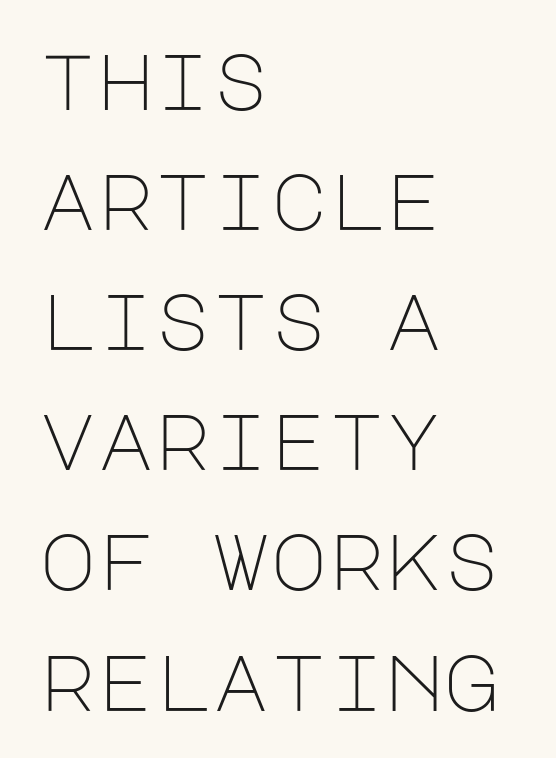
Q: Is the text bold? A: No.
Q: Is the text italic (slanted)? A: No, it is upright.
Q: Is the typeface a serif or a sans-serif typeface? A: Sans-serif.
Q: Is the text underlined? A: No.
Q: How is the paragraph aligned? A: Left-aligned.
Q: Is the spacing between letters normal or unusually wide? A: Normal.
Q: Is the spacing between lines tight, normal or loose? A: Normal.
Q: Width (condensed, normal, or wide)? A: Normal.
Q: Stroke contrast? A: Low.
Q: x-height? A: Large.
